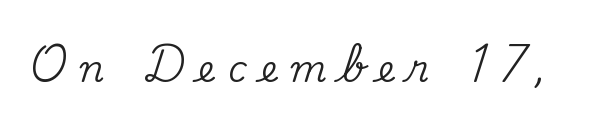
The image shows 36 px text type; set unusually wide letter spacing (+0.39 em), not underlined; medium stroke contrast and a small x-height.
